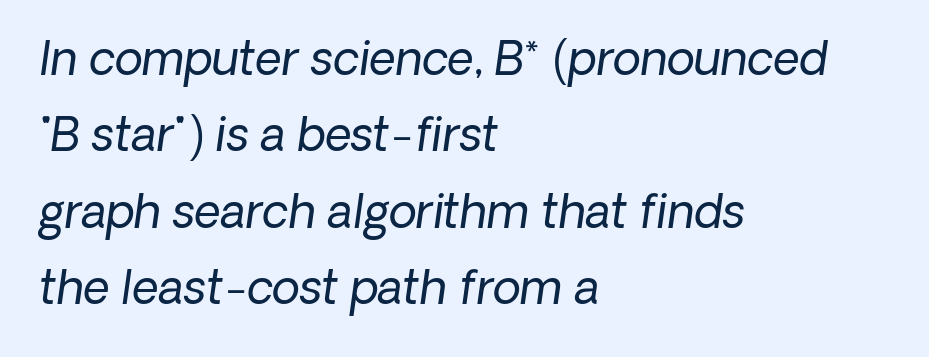
The image shows 46 px regular-weight sans-serif type; set left-aligned, normal line spacing (1.66x), normal letter spacing, not underlined; low stroke contrast and a medium x-height.
